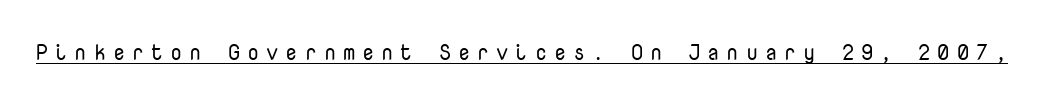
Q: Is the text bold? A: No.
Q: Is the text italic (slanted)? A: No, it is upright.
Q: Is the text underlined? A: Yes.
Q: Is the spacing between letters normal or unusually wide? A: Unusually wide.
